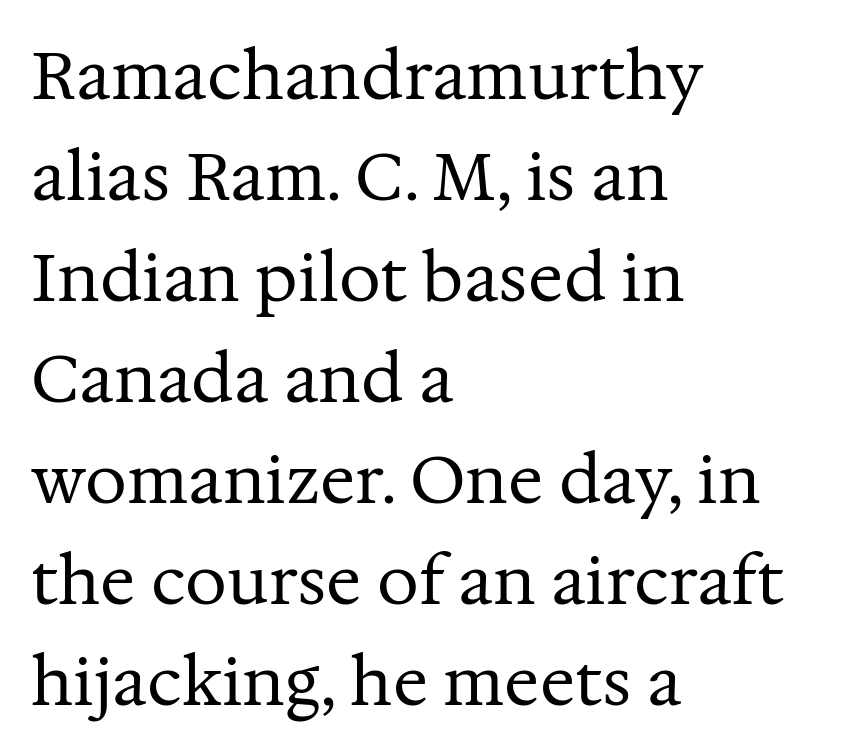
The image shows 66 px regular-weight serif type, upright; set left-aligned, normal line spacing (1.53x), normal letter spacing, not underlined; medium stroke contrast and a medium x-height.
